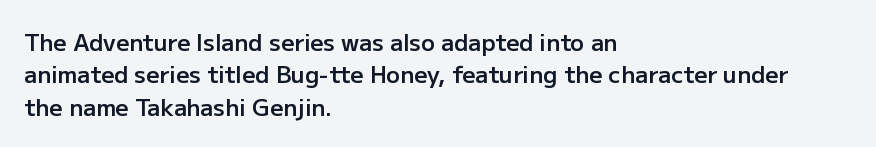
Q: Is the text bold? A: Semi-bold.
Q: Is the text italic (slanted)? A: No, it is upright.
Q: Is the text underlined? A: No.
Q: How is the paragraph aligned? A: Left-aligned.
Q: Is the spacing between letters normal or unusually wide? A: Normal.
Q: Is the spacing between lines tight, normal or loose? A: Normal.
